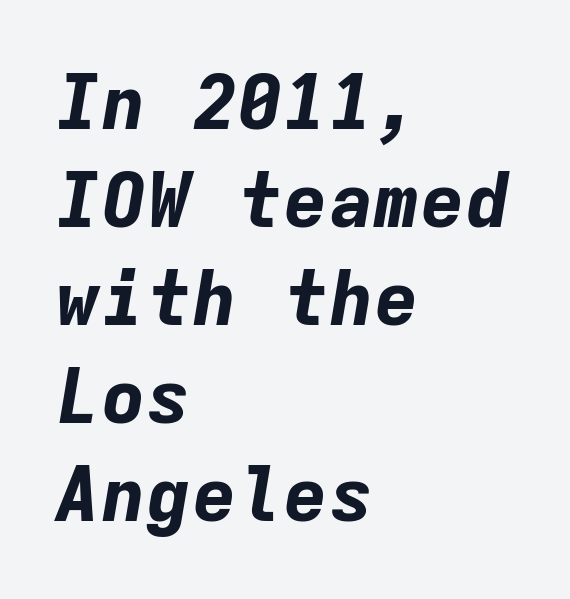
The image shows 76 px bold type, italic (leaning right), monospaced; set left-aligned, normal line spacing (1.29x), normal letter spacing, not underlined; low stroke contrast and a medium x-height.
